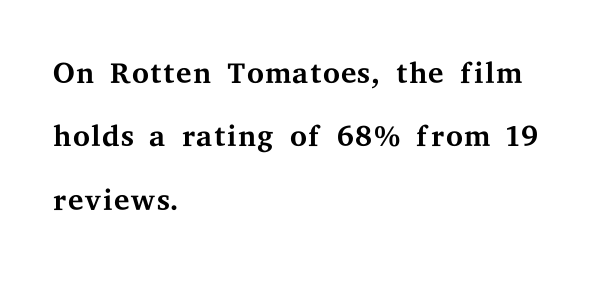
The image shows 44 px regular-weight, wide serif type, upright; set left-aligned, normal line spacing (1.44x), normal letter spacing, not underlined; medium stroke contrast and a medium x-height.
